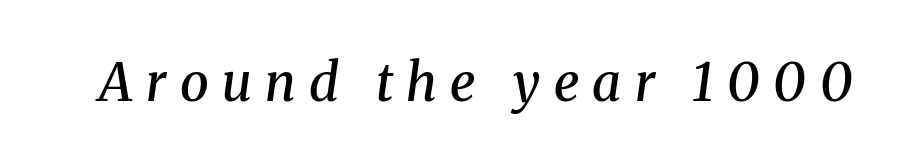
The image shows 52 px semibold serif type, italic (leaning right); set unusually wide letter spacing (+0.26 em), not underlined; medium stroke contrast and a medium x-height.
